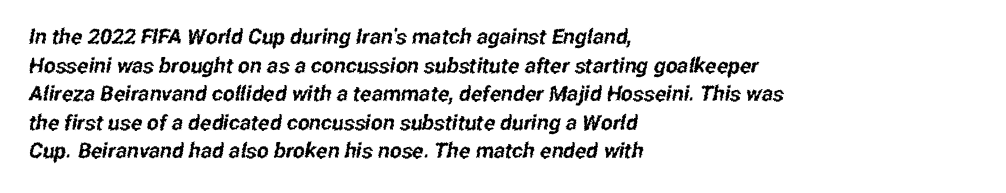
{"underline": "no", "align": "left", "line_spacing": "normal", "line_spacing_ratio": 1.36, "letter_spacing": "normal", "letter_spacing_em": 0.0, "glyph_px": 21}
